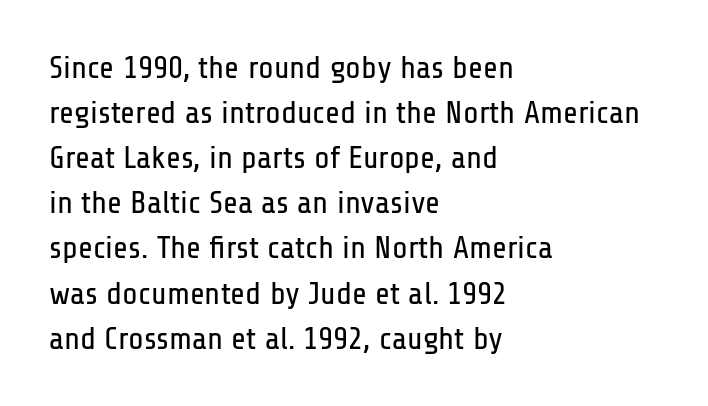
The image shows 32 px regular-weight, condensed sans-serif type, upright; set left-aligned, normal line spacing (1.41x), normal letter spacing, not underlined; low stroke contrast and a medium x-height.
